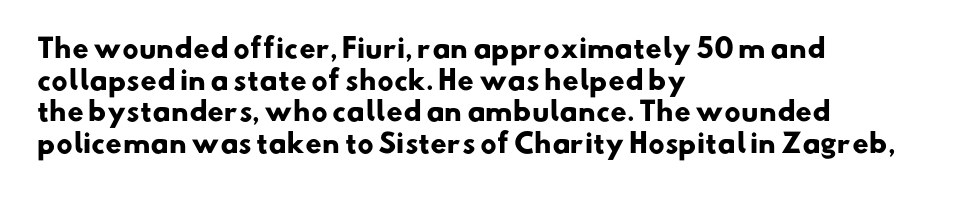
Spacing between characters is what you'd get straight out of the box. The compositor pushed each line to the left boundary. Compared with an ordinary text face, these strokes are far heavier — a full bold. Beneath every word, the page is bare.
